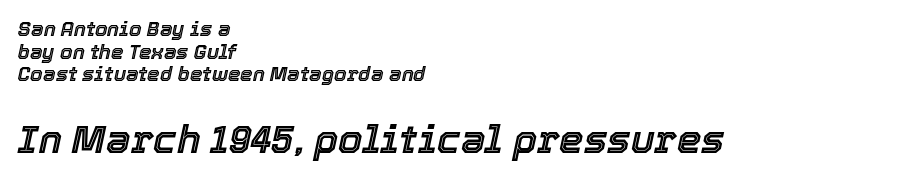
The image shows 39 px text type, italic (leaning right); set left-aligned, tight line spacing (1.13x), normal letter spacing, not underlined; the second (bottom) block is 1.95x larger; a medium x-height.
